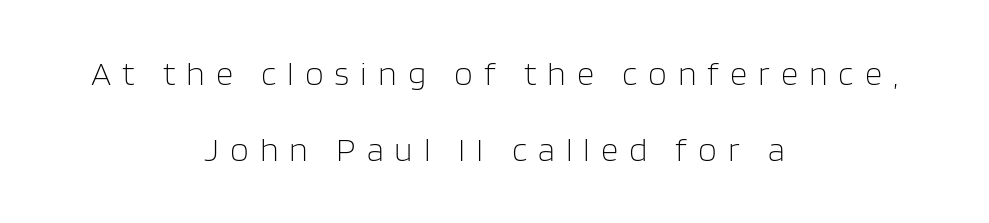
{"serif": "no", "italic": "no", "bold": "no", "weight": "light", "width": "normal", "stroke_contrast": "low", "x_height": "large", "monospaced": "no", "underline": "no", "align": "center", "line_spacing": "loose", "line_spacing_ratio": 2.24, "letter_spacing": "wide", "letter_spacing_em": 0.32, "glyph_px": 34}
